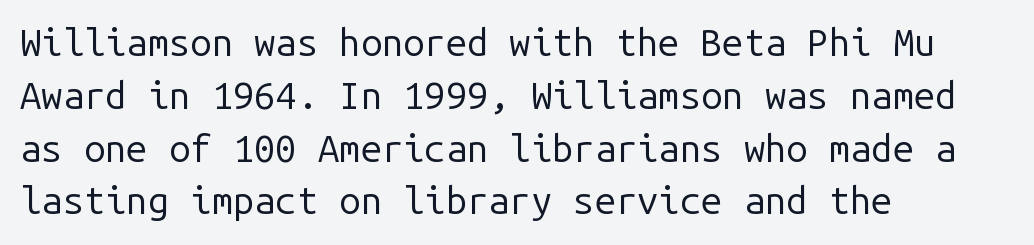
The image shows 38 px regular-weight sans-serif type, upright, monospaced; set left-aligned, normal line spacing (1.39x), normal letter spacing, not underlined; low stroke contrast and a medium x-height.
